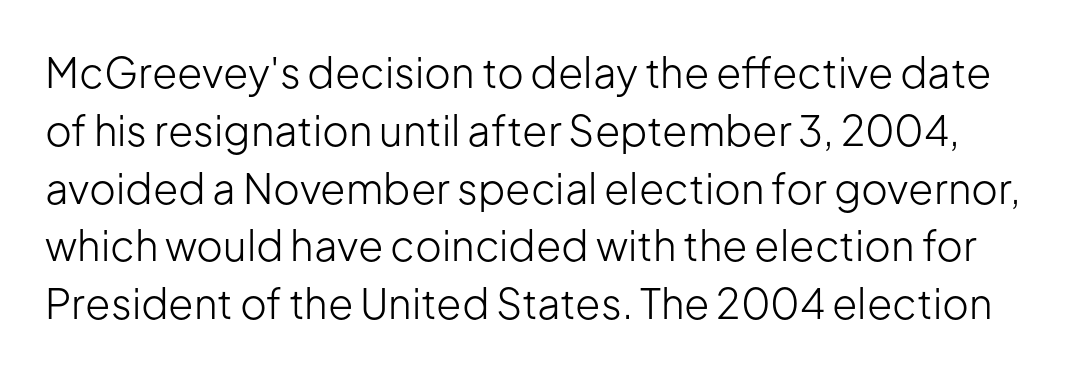
Nobody touched the tracking dial on this one. Grotesque or geometric, the face here clearly has no serifs. The strokes are not fattened; the text isn't bold. The passage shown is typed in a proportional face where columns would drift. A typesetter would call this leading conventional body-copy spacing.
